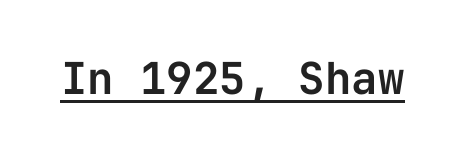
{"serif": "no", "italic": "no", "width": "normal", "stroke_contrast": "low", "x_height": "medium", "monospaced": "yes", "underline": "yes", "letter_spacing": "normal", "letter_spacing_em": 0.0, "glyph_px": 44}
